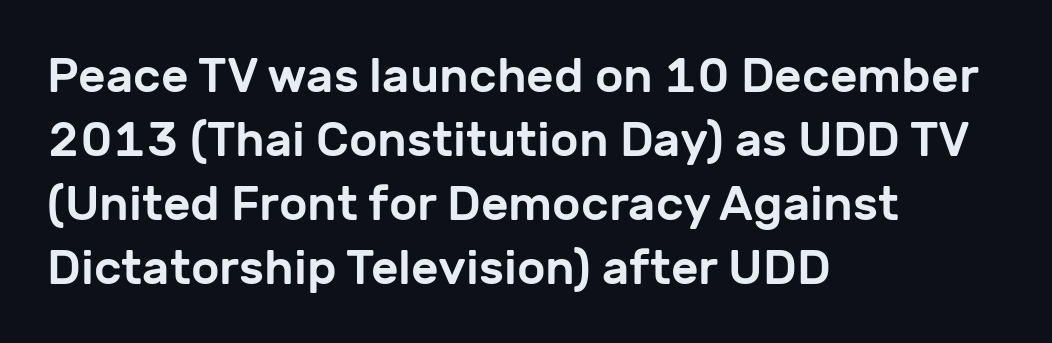
{"serif": "no", "italic": "no", "width": "normal", "stroke_contrast": "low", "x_height": "medium", "monospaced": "no", "underline": "no", "align": "left", "line_spacing": "normal", "line_spacing_ratio": 1.33, "letter_spacing": "normal", "letter_spacing_em": 0.0, "glyph_px": 48}
